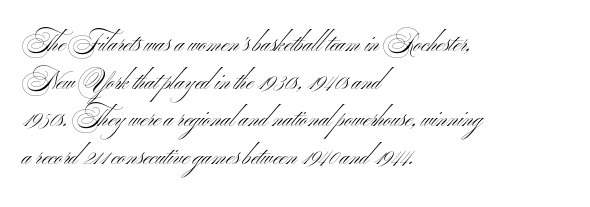
The setting favours the left margin, as ordinary paragraphs usually do. The face looks like a standard text weight, possibly lighter. Each row of text sits above clean, open space.
